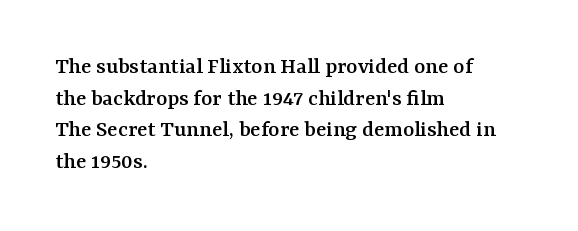
{"italic": "no", "underline": "no", "align": "left", "line_spacing": "normal", "line_spacing_ratio": 1.32, "letter_spacing": "normal", "letter_spacing_em": 0.0, "glyph_px": 24}
